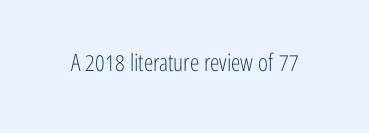
The image shows 24 px text type, upright; set normal letter spacing, not underlined.
